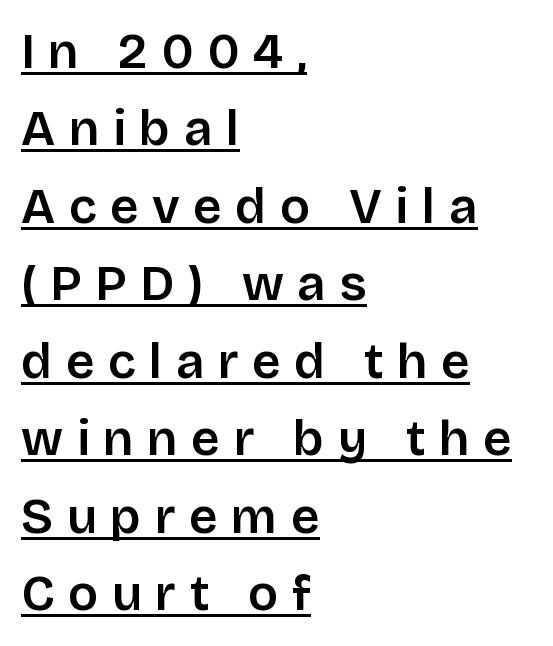
The image shows 50 px sans-serif type, upright; set left-aligned, normal line spacing (1.55x), unusually wide letter spacing (+0.27 em), underlined; low stroke contrast and a large x-height.
